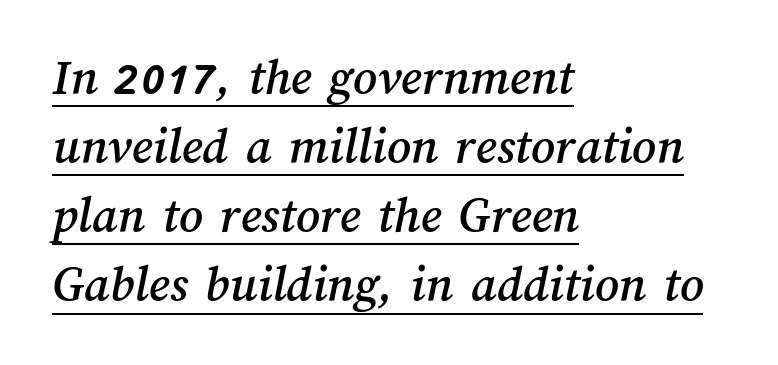
The rendered words wear a rule along their underside. These lines stack with their left ends in a neat column. A typesetter would call this leading conventional body-copy spacing. These lines keep a tight, regular rhythm from letter to letter. Do the characters align in a grid? No, the font is proportional.
